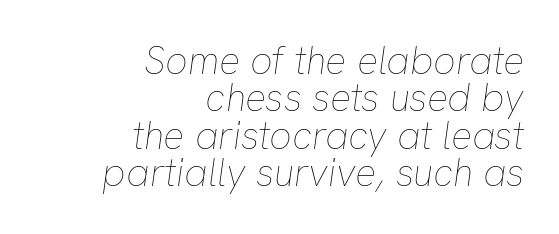
The image shows 39 px thin type, italic (leaning right); set right-aligned, tight line spacing (0.96x), normal letter spacing, not underlined; low stroke contrast and a medium x-height.
